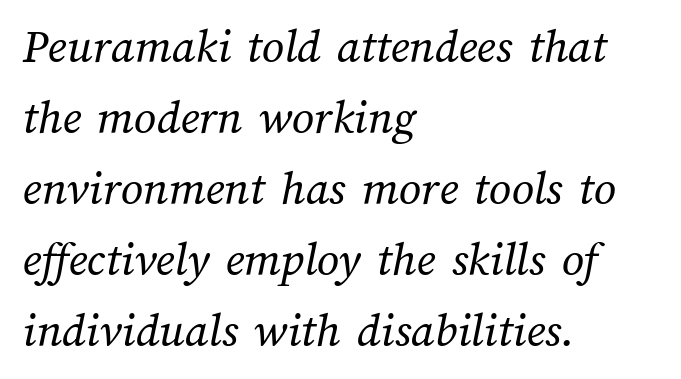
The image shows 49 px regular-weight type; set left-aligned, normal line spacing (1.45x), normal letter spacing, not underlined; medium stroke contrast and a medium x-height.
